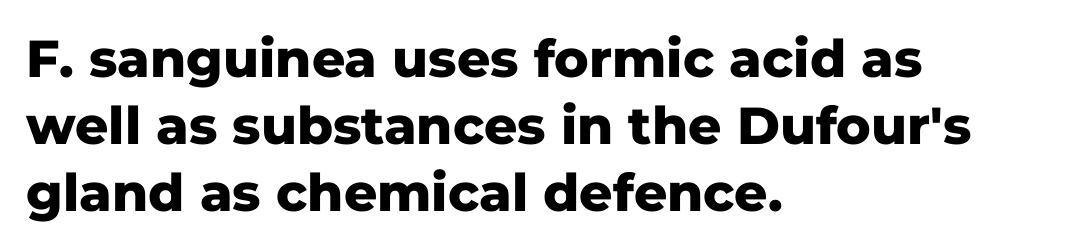
The image shows 52 px heavy sans-serif type, upright; set left-aligned, normal line spacing (1.29x), normal letter spacing, not underlined; low stroke contrast and a medium x-height.
